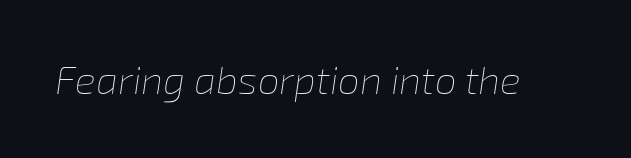
Q: Is the text bold? A: No.
Q: Is the text italic (slanted)? A: Yes, it leans right by about 8 degrees.
Q: Is the text underlined? A: No.
Q: Is the spacing between letters normal or unusually wide? A: Normal.
Q: Width (condensed, normal, or wide)? A: Normal.
Q: Stroke contrast? A: Low.
Q: x-height? A: Medium.
Q: Monospaced? A: No.
